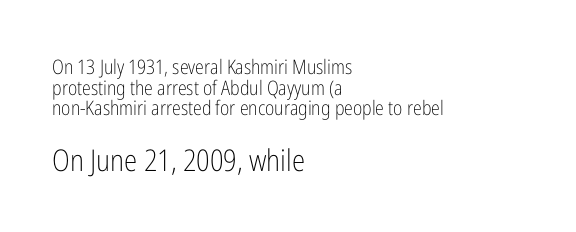
Q: Is the text bold? A: No.
Q: Is the text italic (slanted)? A: No, it is upright.
Q: Is the typeface a serif or a sans-serif typeface? A: Sans-serif.
Q: Is the text underlined? A: No.
Q: How is the paragraph aligned? A: Left-aligned.
Q: Is the spacing between letters normal or unusually wide? A: Normal.
Q: Is the spacing between lines tight, normal or loose? A: Tight.
Q: Which block of text is set in a larger size, the first (top) or the second (bottom)? A: The second (bottom) one.
Q: Width (condensed, normal, or wide)? A: Condensed.
Q: Stroke contrast? A: Low.
Q: x-height? A: Medium.
Q: Monospaced? A: No.
